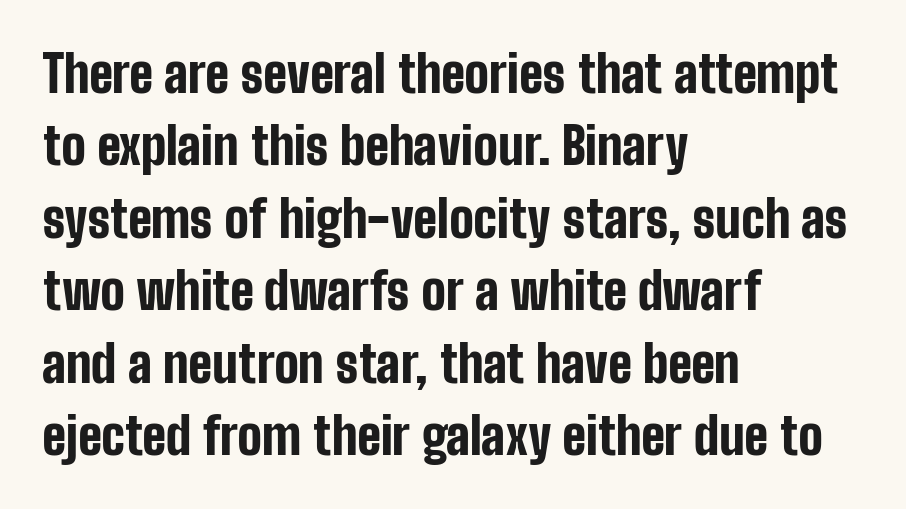
{"serif": "no", "italic": "no", "bold": "yes", "weight": "bold", "width": "condensed", "stroke_contrast": "low", "x_height": "medium", "monospaced": "no", "underline": "no", "align": "left", "line_spacing": "normal", "line_spacing_ratio": 1.42, "letter_spacing": "normal", "letter_spacing_em": 0.0, "glyph_px": 51}
